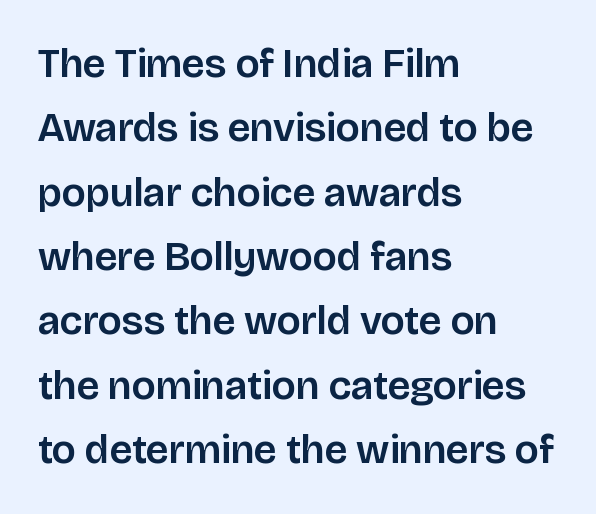
If you drew a ruler down the left edge, every line would touch it. Do the letters lean? They stand straight. Interline gaps are of average width in this sample. No extra tracking has been applied to these lines. The font family rendered here belongs to the sans-serif group.
